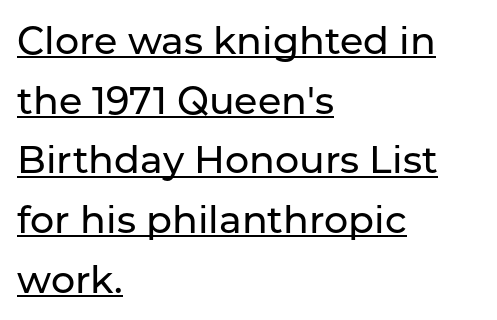
Q: Is the text italic (slanted)? A: No, it is upright.
Q: Is the typeface a serif or a sans-serif typeface? A: Sans-serif.
Q: Is the text underlined? A: Yes.
Q: How is the paragraph aligned? A: Left-aligned.
Q: Is the spacing between letters normal or unusually wide? A: Normal.
Q: Is the spacing between lines tight, normal or loose? A: Normal.
Q: Width (condensed, normal, or wide)? A: Normal.
Q: Stroke contrast? A: Low.
Q: x-height? A: Medium.
Q: Monospaced? A: No.
